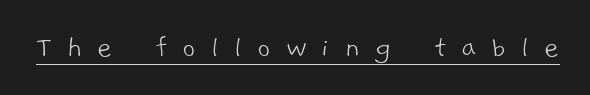
Spacing between characters has been opened up far beyond the box default. The face used here is a sans, in the tradition of grotesques and geometrics. Stems here are at most as thick as an everyday book face. The face used here appears with an underline applied. Think of a printed novel: that variable character pitch is what you see here.
